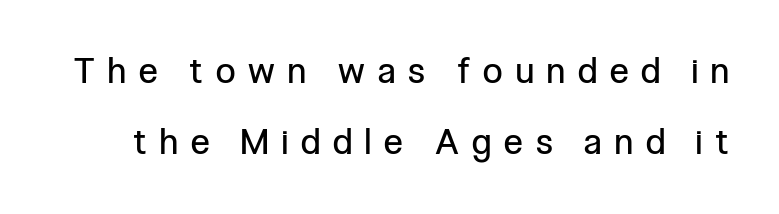
{"serif": "no", "italic": "no", "bold": "no", "weight": "regular", "width": "condensed", "stroke_contrast": "low", "x_height": "medium", "monospaced": "no", "underline": "no", "line_spacing": "loose", "line_spacing_ratio": 2.03, "letter_spacing": "wide", "letter_spacing_em": 0.38, "glyph_px": 35}
